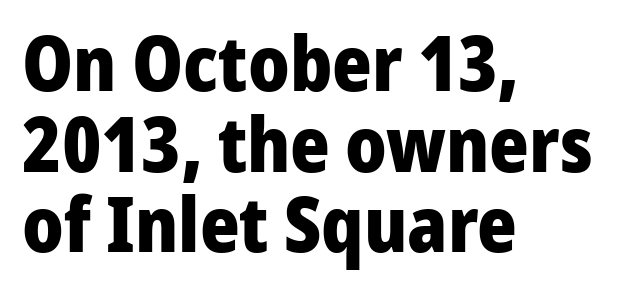
Does the copy run flush right? No — it runs flush left. Ordinary non-slanted type is in use. The passage shown is emphatically bold. Serifs: no, the terminals of the letterforms are clean. Spacing verdict: proportional, widths tailored to each character. Each word holds together tightly as a unit, with standard inter-letter gaps.
